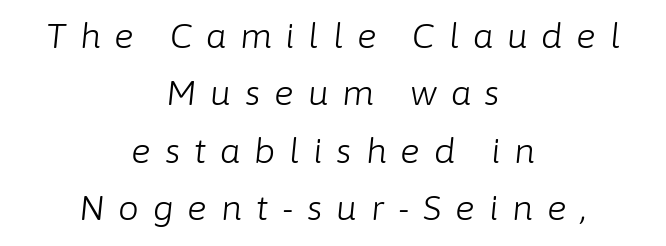
Q: Is the text bold? A: No.
Q: Is the text italic (slanted)? A: Yes, it leans right by about 6 degrees.
Q: Is the text underlined? A: No.
Q: How is the paragraph aligned? A: Centered.
Q: Is the spacing between letters normal or unusually wide? A: Unusually wide.
Q: Width (condensed, normal, or wide)? A: Normal.
Q: Stroke contrast? A: Low.
Q: x-height? A: Medium.
Q: Monospaced? A: No.
